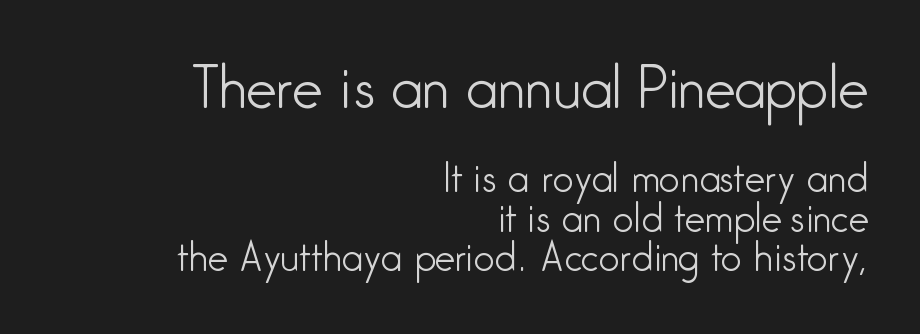
In this sample the first text group is rendered at the bigger scale. Horizontally, the lines are justified to the trailing edge only. These lines are composed in type without serifs. Bold? No — there's no thickening of the strokes.
